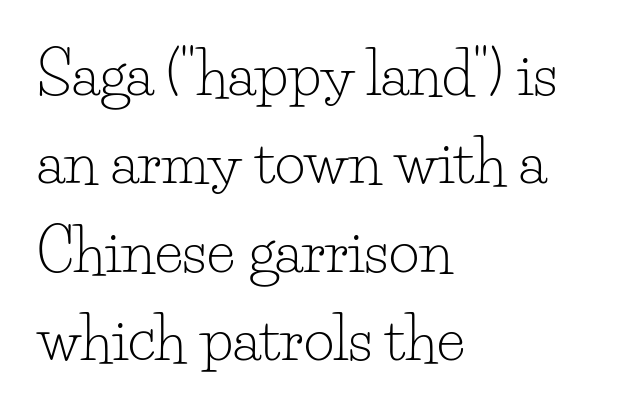
The image shows 59 px light serif type, upright; set left-aligned, normal line spacing (1.5x), normal letter spacing, not underlined; low stroke contrast and a small x-height.
